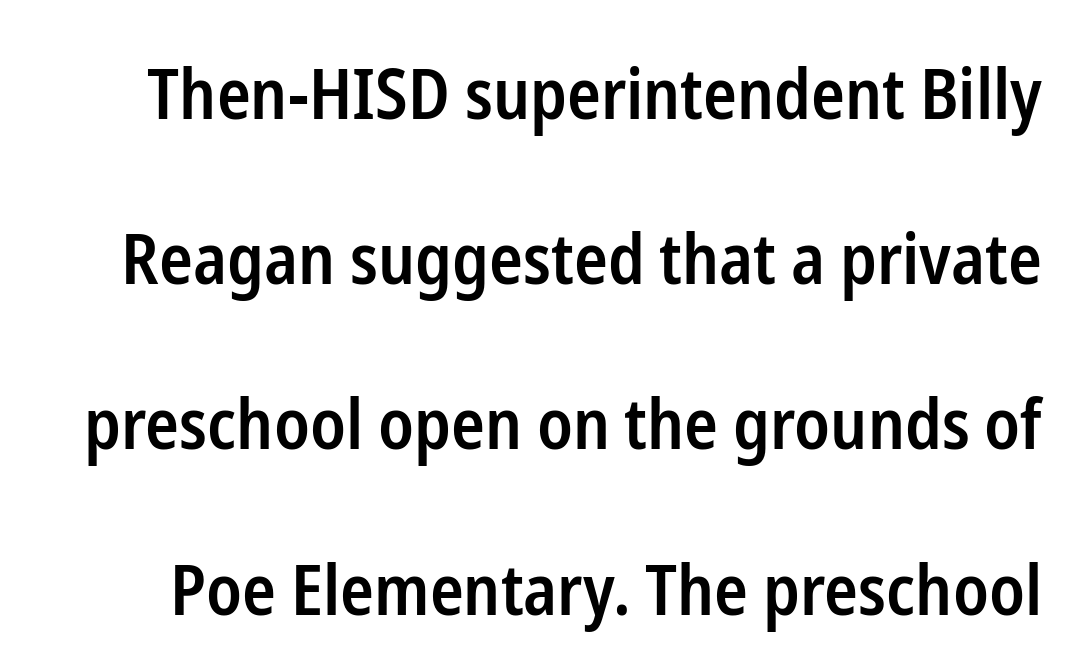
The image shows 70 px semibold, condensed sans-serif type, upright; set loose line spacing (2.36x), normal letter spacing, not underlined; low stroke contrast and a medium x-height.
